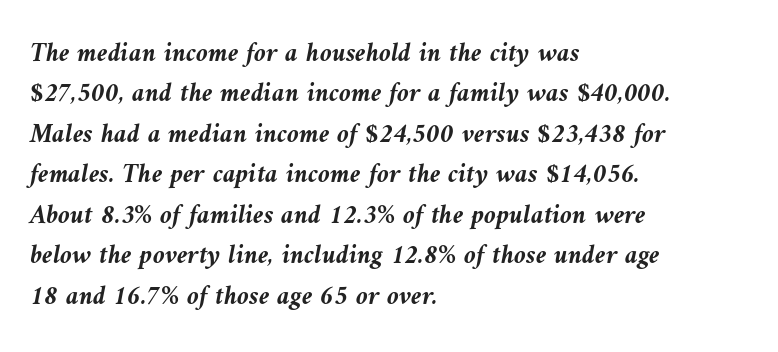
Q: Is the text bold? A: Yes.
Q: Is the text italic (slanted)? A: Yes, it leans left by about 9 degrees.
Q: Is the text underlined? A: No.
Q: How is the paragraph aligned? A: Left-aligned.
Q: Is the spacing between letters normal or unusually wide? A: Normal.
Q: Is the spacing between lines tight, normal or loose? A: Normal.
